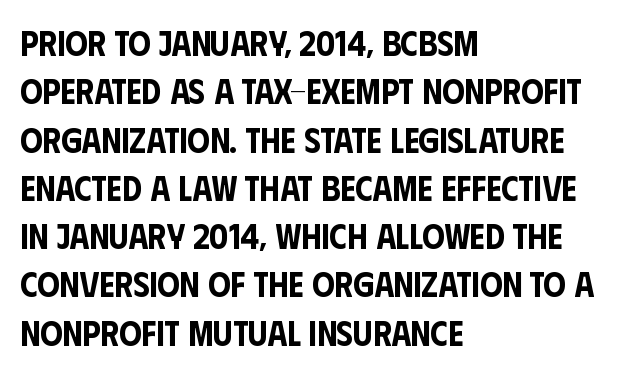
{"serif": "no", "italic": "no", "width": "condensed", "stroke_contrast": "low", "x_height": "large", "monospaced": "no", "underline": "no", "align": "left", "line_spacing": "normal", "line_spacing_ratio": 1.38, "letter_spacing": "normal", "letter_spacing_em": 0.0, "glyph_px": 35}
